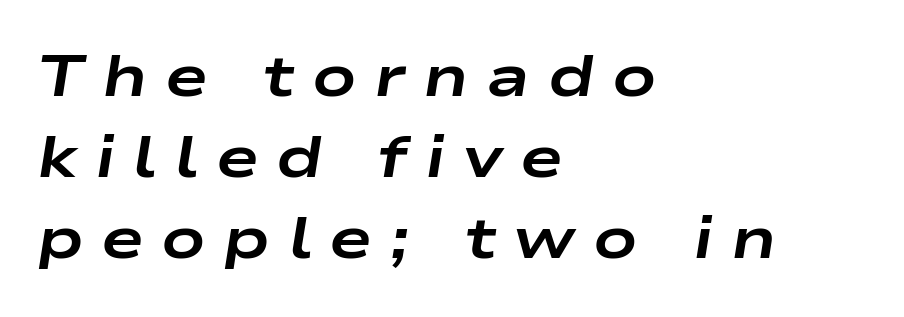
Q: Is the text bold? A: Yes.
Q: Is the text italic (slanted)? A: Yes, it leans right by about 9 degrees.
Q: Is the text underlined? A: No.
Q: How is the paragraph aligned? A: Left-aligned.
Q: Is the spacing between letters normal or unusually wide? A: Unusually wide.
Q: Is the spacing between lines tight, normal or loose? A: Normal.
Q: Width (condensed, normal, or wide)? A: Wide.
Q: Stroke contrast? A: Low.
Q: x-height? A: Medium.
Q: Monospaced? A: No.
